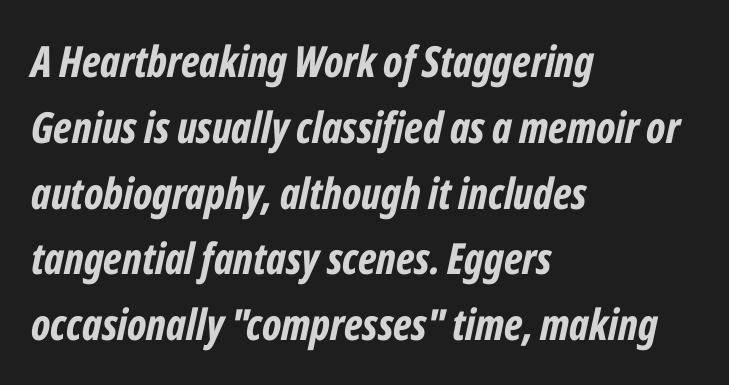
The image shows 43 px bold, condensed type, italic (leaning right); set left-aligned, normal line spacing (1.53x), normal letter spacing, not underlined; low stroke contrast and a medium x-height.
